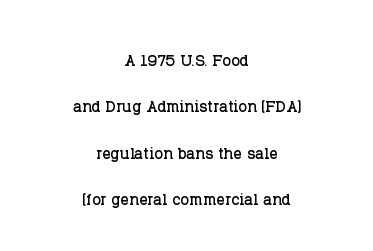
Q: Is the text italic (slanted)? A: No, it is upright.
Q: Is the text underlined? A: No.
Q: How is the paragraph aligned? A: Centered.
Q: Is the spacing between letters normal or unusually wide? A: Normal.
Q: Is the spacing between lines tight, normal or loose? A: Loose.
